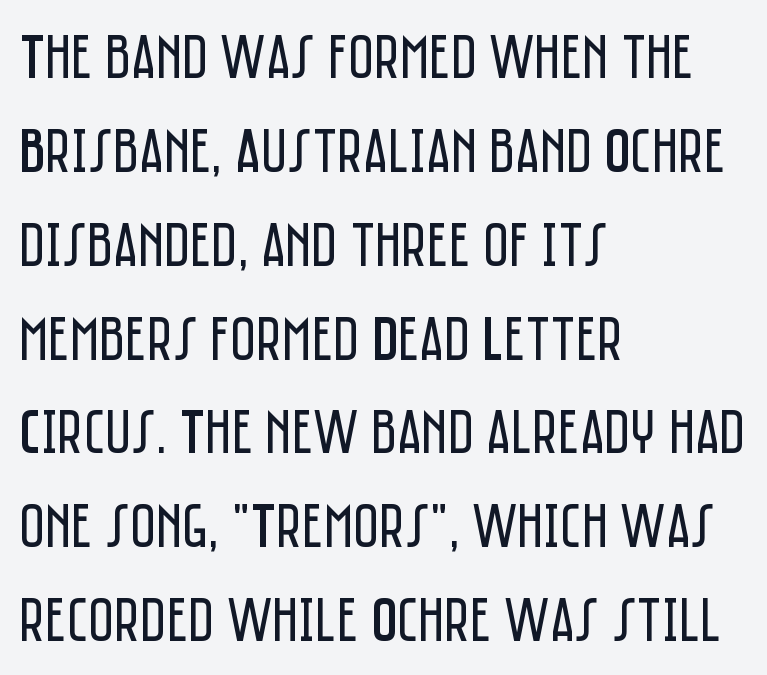
{"serif": "no", "italic": "no", "bold": "no", "weight": "regular", "width": "condensed", "stroke_contrast": "low", "x_height": "large", "monospaced": "no", "underline": "no", "align": "left", "line_spacing": "normal", "line_spacing_ratio": 1.49, "letter_spacing": "normal", "letter_spacing_em": 0.0, "glyph_px": 63}
